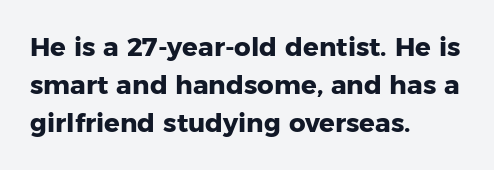
The image shows 26 px bold type, upright; set left-aligned, normal line spacing (1.47x), normal letter spacing, not underlined.
